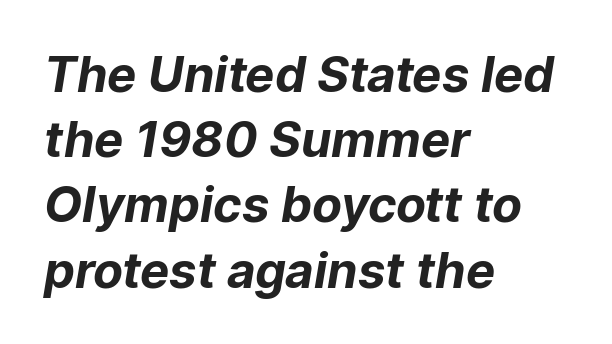
{"serif": "no", "bold": "yes", "weight": "bold", "width": "normal", "stroke_contrast": "low", "x_height": "medium", "monospaced": "no", "underline": "no", "align": "left", "line_spacing": "normal", "line_spacing_ratio": 1.33, "letter_spacing": "normal", "letter_spacing_em": 0.0, "glyph_px": 49}
